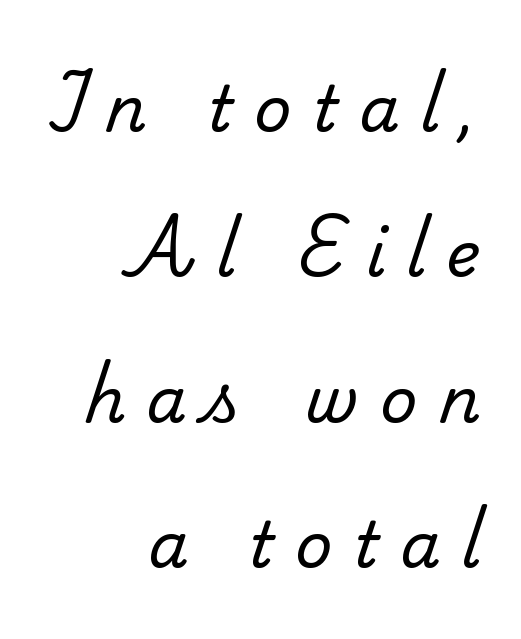
{"serif": "yes", "bold": "no", "weight": "regular", "width": "normal", "stroke_contrast": "low", "x_height": "small", "monospaced": "no", "underline": "no", "align": "right", "line_spacing": "loose", "line_spacing_ratio": 2.27, "letter_spacing": "wide", "letter_spacing_em": 0.33, "glyph_px": 64}
